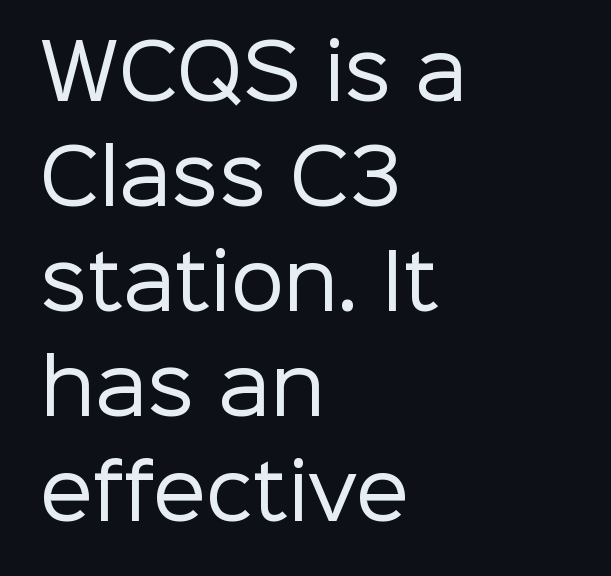
{"serif": "no", "italic": "no", "bold": "no", "weight": "regular", "width": "normal", "stroke_contrast": "low", "x_height": "medium", "monospaced": "no", "underline": "no", "align": "left", "line_spacing": "normal", "line_spacing_ratio": 1.4, "letter_spacing": "normal", "letter_spacing_em": 0.0, "glyph_px": 75}
